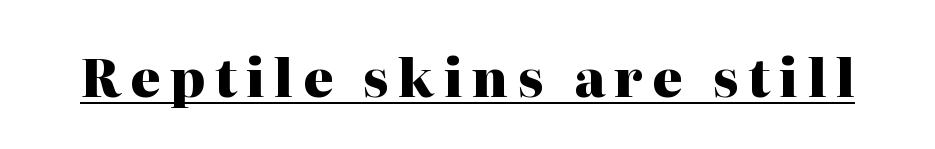
Q: Is the text bold? A: Yes.
Q: Is the text italic (slanted)? A: No, it is upright.
Q: Is the typeface a serif or a sans-serif typeface? A: Serif.
Q: Is the text underlined? A: Yes.
Q: Width (condensed, normal, or wide)? A: Normal.
Q: Stroke contrast? A: High.
Q: x-height? A: Medium.
Q: Monospaced? A: No.
